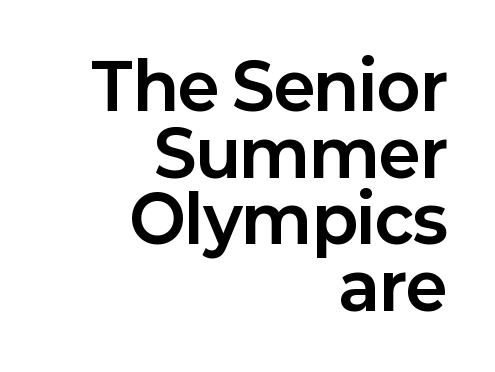
{"serif": "no", "italic": "no", "bold": "yes", "weight": "bold", "width": "normal", "stroke_contrast": "low", "x_height": "medium", "monospaced": "no", "underline": "no", "align": "right", "line_spacing": "tight", "line_spacing_ratio": 1.04, "letter_spacing": "normal", "letter_spacing_em": 0.0, "glyph_px": 64}
